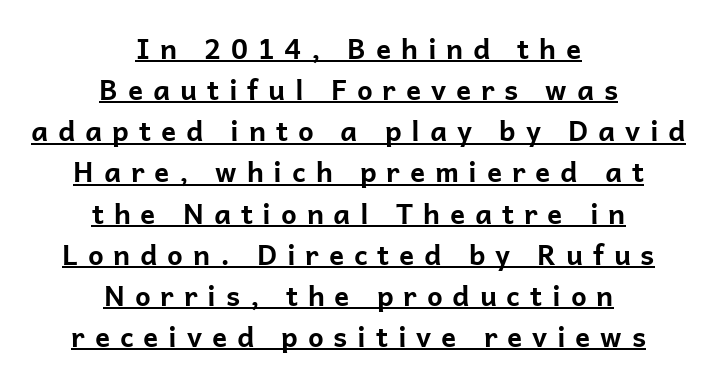
Unlike a traditional serif, this face leaves its strokes unadorned. A typographer would call this underscored text. Honestly, the letter spacing is so wide it's the main thing you notice. These lines are centered, leaving both edges ragged.
